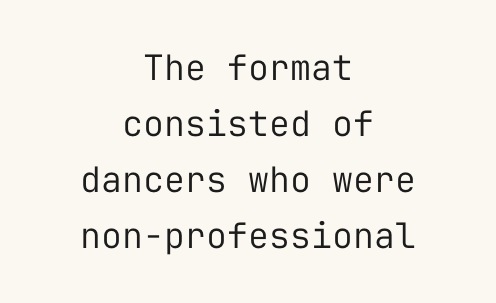
The strokes carry an ordinary text weight at most. The rendering shows plain stroke endings on the letterforms — a sans-serif design. The letters stand straight up with perfectly vertical stems. The rows are spaced the way most documents space them.
